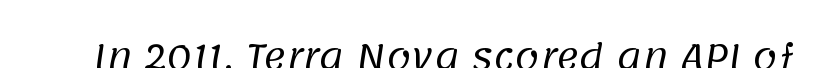
The letters advance in unequal steps, a hallmark of proportional type. A bare baseline throughout the passage. Here the glyphs are tracked normally, forming tight word shapes. Each stroke keeps to a modest, everyday thickness or less. Examine the stroke ends and you'll find no serifs.
